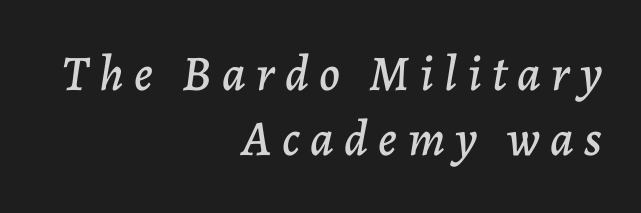
The vertical gap from one line to the next is medium. The area under the type is left untouched. Leftover space on each line is placed entirely before the opening word. Glyph-to-glyph distance is far greater than everyday printed text.
